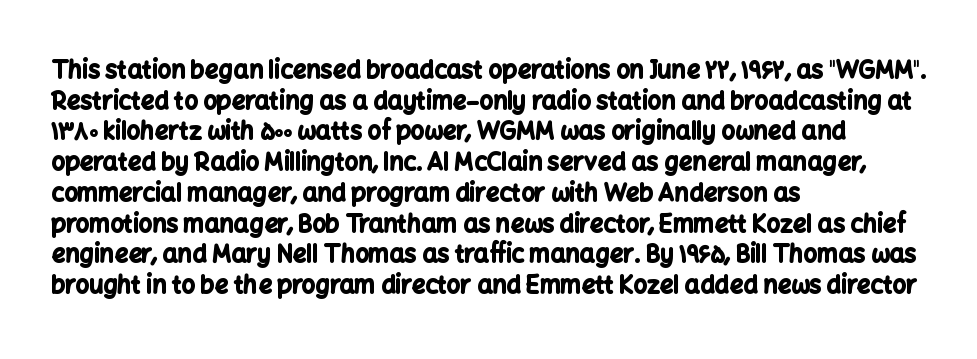
{"italic": "no", "bold": "yes", "underline": "no", "align": "left", "line_spacing": "normal", "line_spacing_ratio": 1.28, "letter_spacing": "normal", "letter_spacing_em": 0.0, "glyph_px": 24}
